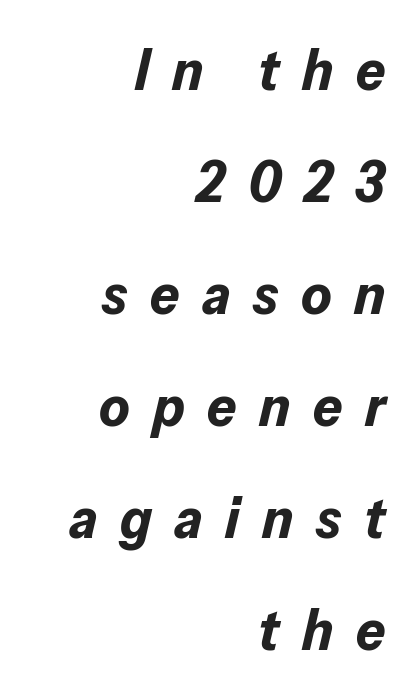
The image shows 58 px bold type, italic (leaning right); set right-aligned, loose line spacing (1.93x), unusually wide letter spacing (+0.39 em), not underlined; low stroke contrast and a medium x-height.
